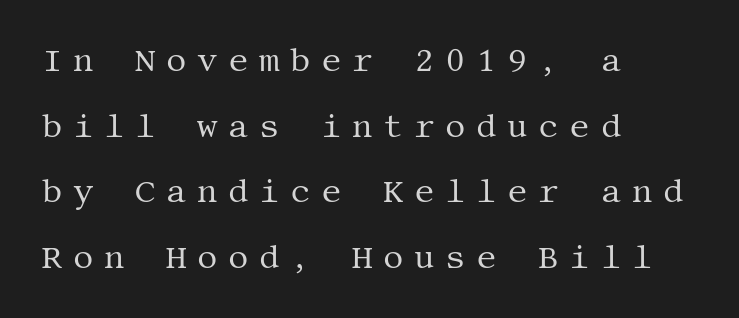
{"serif": "yes", "italic": "no", "bold": "no", "weight": "regular", "width": "normal", "stroke_contrast": "medium", "x_height": "large", "underline": "no", "align": "left", "line_spacing": "loose", "line_spacing_ratio": 2.05, "letter_spacing": "wide", "letter_spacing_em": 0.33, "glyph_px": 32}
